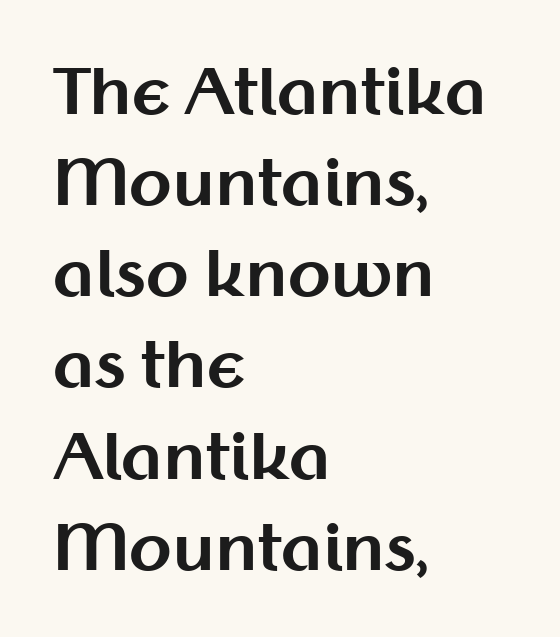
Q: Is the text bold? A: Yes.
Q: Is the text italic (slanted)? A: No, it is upright.
Q: Is the typeface a serif or a sans-serif typeface? A: Sans-serif.
Q: Is the text underlined? A: No.
Q: How is the paragraph aligned? A: Left-aligned.
Q: Is the spacing between letters normal or unusually wide? A: Normal.
Q: Is the spacing between lines tight, normal or loose? A: Normal.
Q: Width (condensed, normal, or wide)? A: Normal.
Q: Stroke contrast? A: Medium.
Q: x-height? A: Medium.
Q: Monospaced? A: No.
